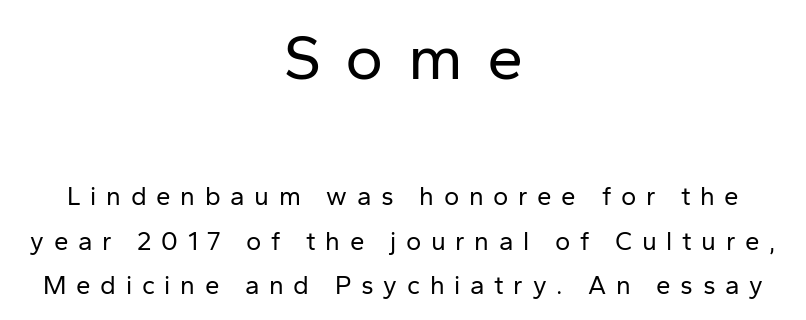
Q: Is the text bold? A: No.
Q: Is the text italic (slanted)? A: No, it is upright.
Q: Is the typeface a serif or a sans-serif typeface? A: Sans-serif.
Q: Is the text underlined? A: No.
Q: How is the paragraph aligned? A: Centered.
Q: Is the spacing between letters normal or unusually wide? A: Unusually wide.
Q: Is the spacing between lines tight, normal or loose? A: Normal.
Q: Which block of text is set in a larger size, the first (top) or the second (bottom)? A: The first (top) one.
Q: Width (condensed, normal, or wide)? A: Normal.
Q: Stroke contrast? A: Low.
Q: x-height? A: Medium.
Q: Monospaced? A: No.
